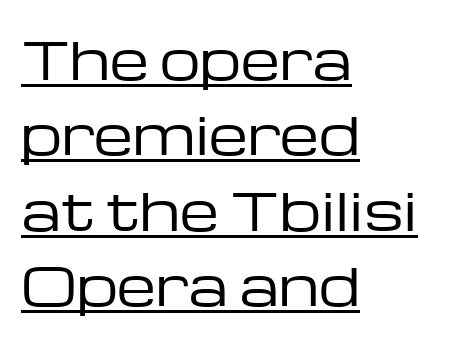
Q: Is the text bold? A: No.
Q: Is the text italic (slanted)? A: No, it is upright.
Q: Is the typeface a serif or a sans-serif typeface? A: Sans-serif.
Q: Is the text underlined? A: Yes.
Q: How is the paragraph aligned? A: Left-aligned.
Q: Is the spacing between letters normal or unusually wide? A: Normal.
Q: Is the spacing between lines tight, normal or loose? A: Normal.
Q: Width (condensed, normal, or wide)? A: Wide.
Q: Stroke contrast? A: Low.
Q: x-height? A: Medium.
Q: Monospaced? A: No.
